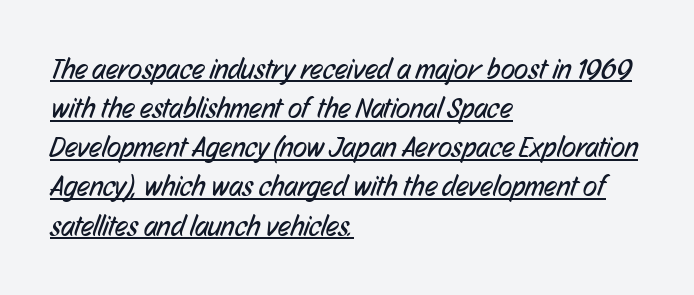
The words here are underlined. Which margin do the lines hug? The left one — the right edge is uneven. These lines keep a tight, regular rhythm from letter to letter. Stems and bowls with no extra thickness — not bold. Font category for this specimen: sans-serif. You could not count columns in this text — the font is proportionally spaced.
